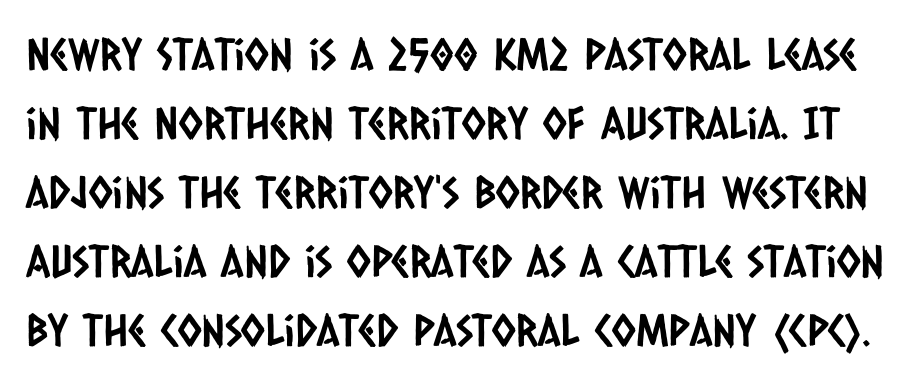
The gap between lines stays unmarked. Short note: letters normally spaced. Horizontal bands of white between lines are of average thickness. Character widths vary here, with narrow letters taking less room than wide ones. Observe the absence of serifs on each vertical stroke in this sample.
